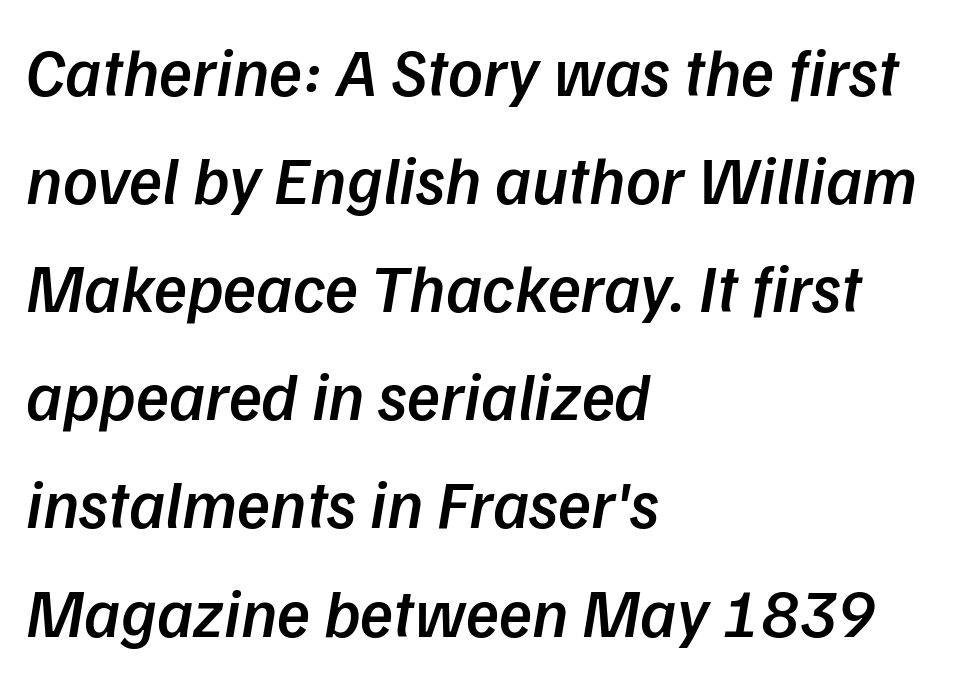
The image shows 68 px semibold sans-serif type; set left-aligned, normal line spacing (1.59x), normal letter spacing, not underlined; low stroke contrast and a medium x-height.
